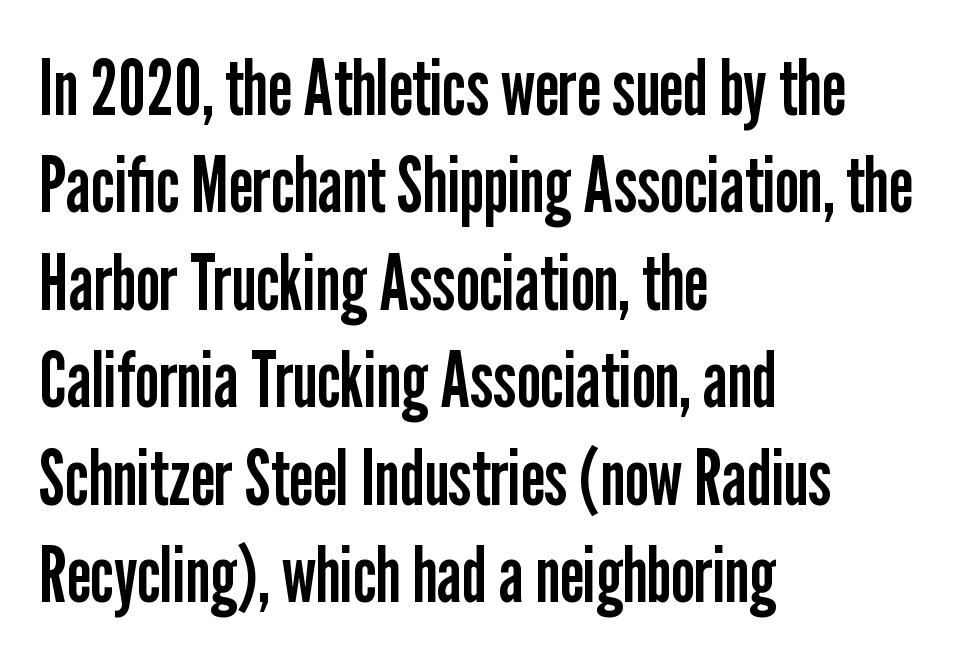
Italic? Not at all — the glyphs are vertical. Caption: standard tracking, unaltered. Varying glyph widths throughout — classic text-font behaviour. Heft: none added — not bold. Anything drawn beneath the words? Only blank space. In CSS terms this would be text-align: left.
